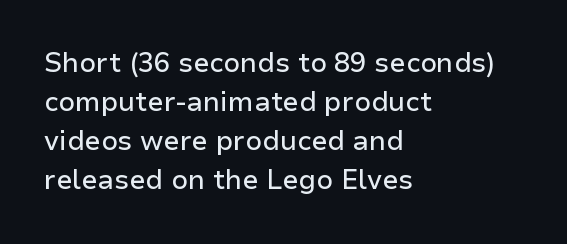
The image shows 27 px text type, upright; set left-aligned, normal line spacing (1.45x), normal letter spacing, not underlined.
